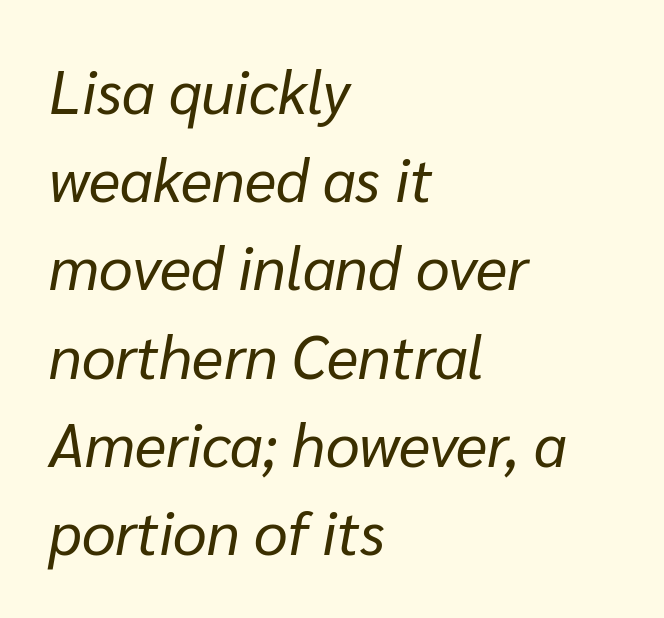
The lines in this sample share a left origin and differ only in where they stop. This sample has the flowing, uneven cadence of proportional lettering. Check under the words: just untouched page. A typesetter would mark this as italic. Is the letter spacing exaggerated? No — it looks like the ordinary default. The typesetting does not lean heavy: it is not bold.
